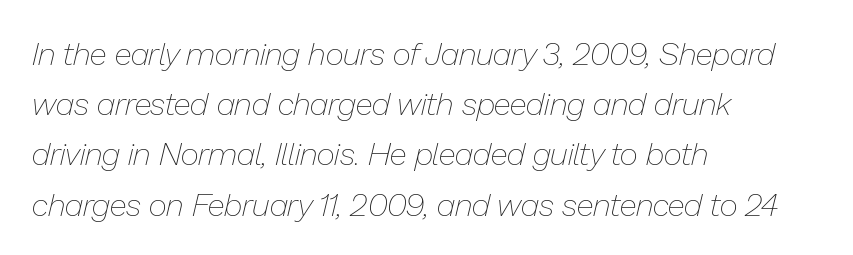
{"italic": "yes", "lean": "right", "slant_degrees": 13, "bold": "no", "weight": "thin", "width": "normal", "stroke_contrast": "low", "x_height": "medium", "monospaced": "no", "underline": "no", "align": "left", "line_spacing": "normal", "line_spacing_ratio": 1.57, "letter_spacing": "normal", "letter_spacing_em": 0.0, "glyph_px": 32}
